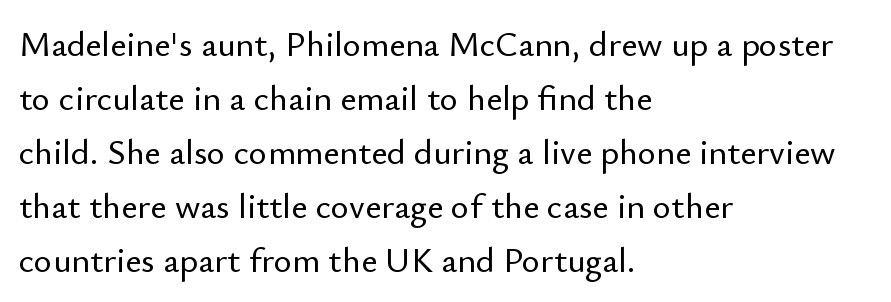
The image shows 35 px sans-serif type, upright; set left-aligned, normal line spacing (1.54x), normal letter spacing, not underlined; low stroke contrast and a small x-height.
